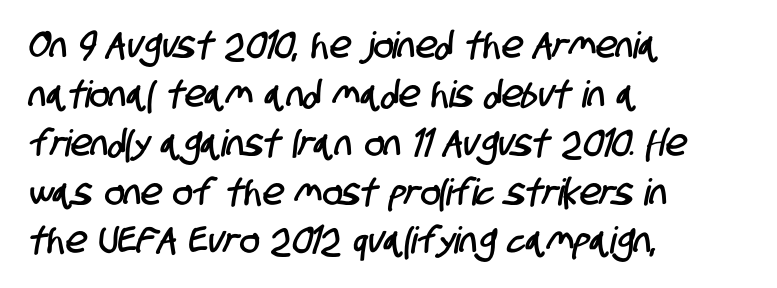
Words appear dense and cohesive because spacing is normal. The lines in this sample share a left origin and differ only in where they stop. The face used here is proportionally spaced, like ordinary book or web type. Serifs: no, the terminals of the letterforms are clean. Descenders hang freely into open space.
